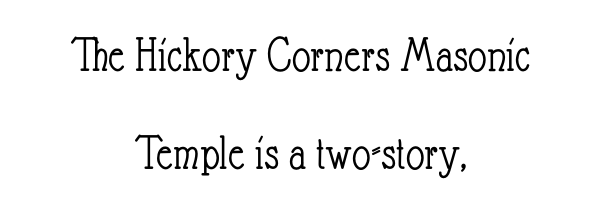
These lines stack symmetrically, like a column narrowing and widening about its center. This sample trades compactness for vertical openness between lines. Proportional: the letters do not fall into vertical columns. Has an underline been added? It has not. You could call the tracking neutral — neither tight nor loose. Stems and bowls with no extra thickness — not bold.
